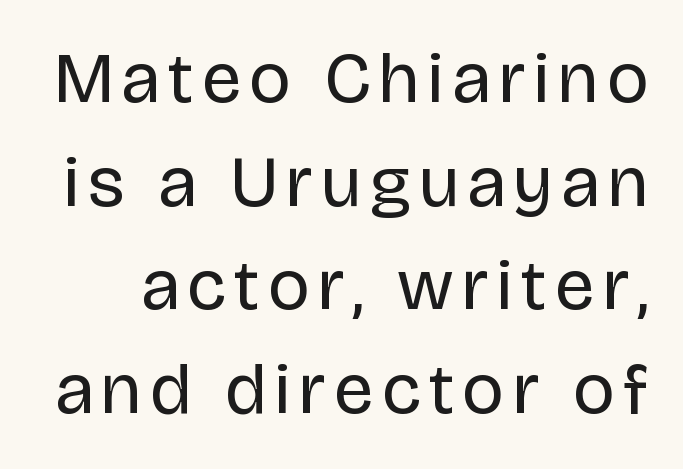
{"serif": "no", "italic": "no", "bold": "no", "weight": "regular", "width": "normal", "stroke_contrast": "low", "x_height": "large", "monospaced": "no", "underline": "no", "line_spacing": "normal", "line_spacing_ratio": 1.44, "glyph_px": 72}
